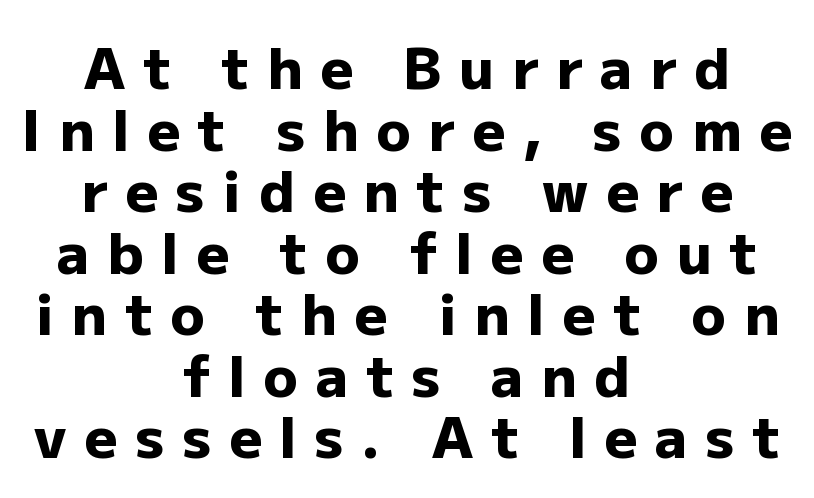
{"serif": "no", "italic": "no", "bold": "yes", "weight": "heavy", "width": "normal", "stroke_contrast": "low", "x_height": "medium", "monospaced": "no", "underline": "no", "align": "center", "line_spacing": "tight", "line_spacing_ratio": 1.08, "letter_spacing": "wide", "letter_spacing_em": 0.31, "glyph_px": 57}
